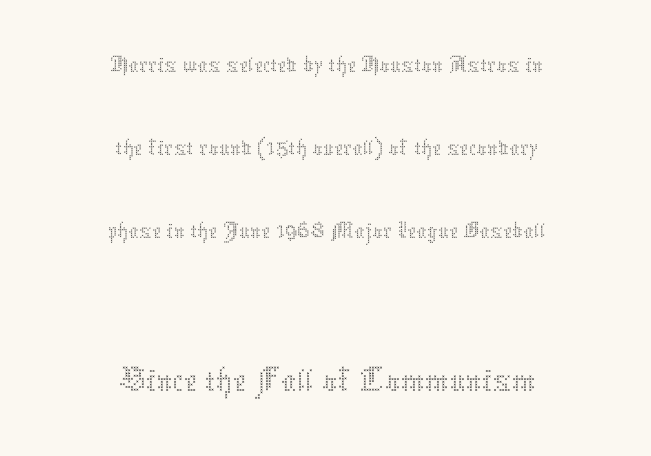
The image shows 76 px thin type, upright; set centered, normal line spacing (1.63x), normal letter spacing, not underlined; the second (bottom) block is 1.49x larger; medium stroke contrast and a medium x-height.
